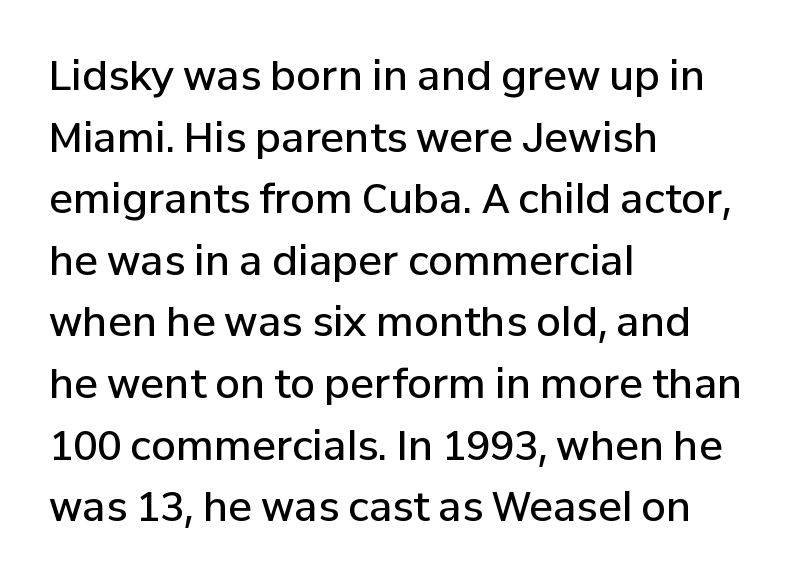
{"serif": "no", "italic": "no", "bold": "semi", "weight": "semibold", "width": "normal", "stroke_contrast": "low", "x_height": "medium", "monospaced": "no", "underline": "no", "align": "left", "line_spacing": "normal", "line_spacing_ratio": 1.54, "letter_spacing": "normal", "letter_spacing_em": 0.0, "glyph_px": 40}
